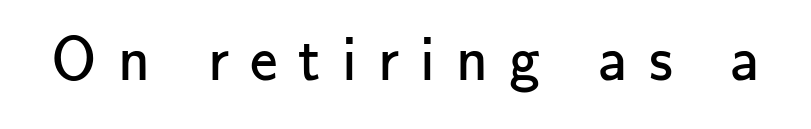
Q: Is the text bold? A: No.
Q: Is the text italic (slanted)? A: No, it is upright.
Q: Is the typeface a serif or a sans-serif typeface? A: Sans-serif.
Q: Is the text underlined? A: No.
Q: Is the spacing between letters normal or unusually wide? A: Unusually wide.
Q: Width (condensed, normal, or wide)? A: Normal.
Q: Stroke contrast? A: Low.
Q: x-height? A: Small.
Q: Monospaced? A: No.
